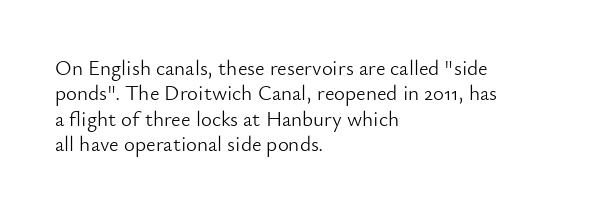
{"italic": "no", "bold": "no", "underline": "no", "align": "left", "line_spacing_ratio": 1.21, "letter_spacing": "normal", "letter_spacing_em": 0.0, "glyph_px": 21}
